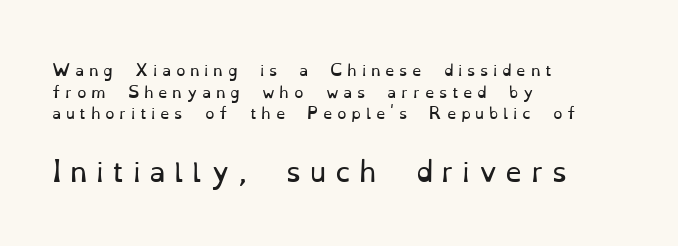
{"italic": "no", "bold": "no", "underline": "no", "align": "left", "line_spacing": "normal", "line_spacing_ratio": 1.45, "letter_spacing": "wide", "letter_spacing_em": 0.31, "larger_block": "second", "size_ratio": 1.8, "glyph_px": 27}
